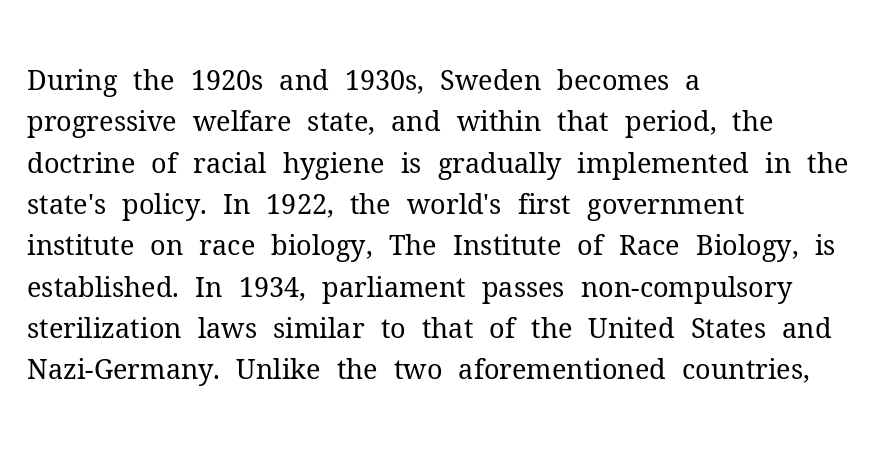
The image shows 27 px text type, upright; set left-aligned, normal line spacing (1.53x), normal letter spacing, not underlined.
